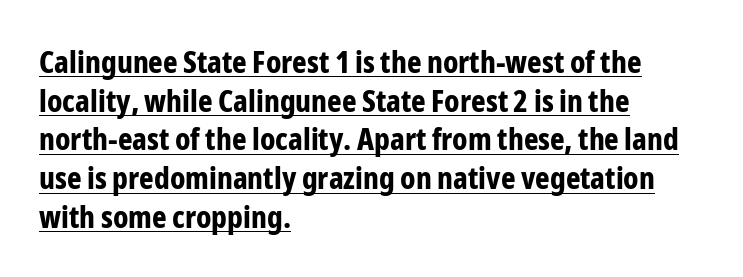
The gaps between neighbouring characters are ordinary and unremarkable. Successive baselines arrive at the customary interval. Posture: straight, roman, zero tilt. Beneath each row of characters lies a ruled line.
